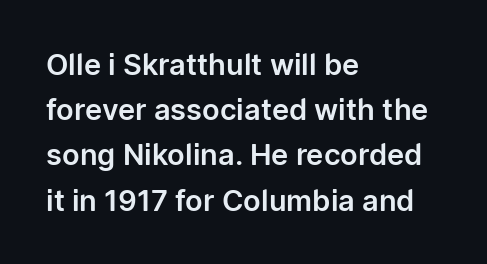
{"serif": "no", "italic": "no", "width": "normal", "stroke_contrast": "low", "x_height": "medium", "monospaced": "no", "underline": "no", "align": "left", "line_spacing": "normal", "line_spacing_ratio": 1.56, "letter_spacing": "normal", "letter_spacing_em": 0.0, "glyph_px": 29}
